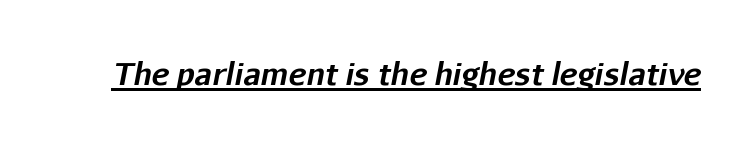
Between one letter and the next there's only the usual sliver of space. A rule runs beneath these lines of type. Compared with an ordinary text face, these strokes are far heavier — a full bold. A typesetter would call this proportional, since set widths differ per character. Notice how the stems are inclined rather than vertical — that's the hallmark of italics.
